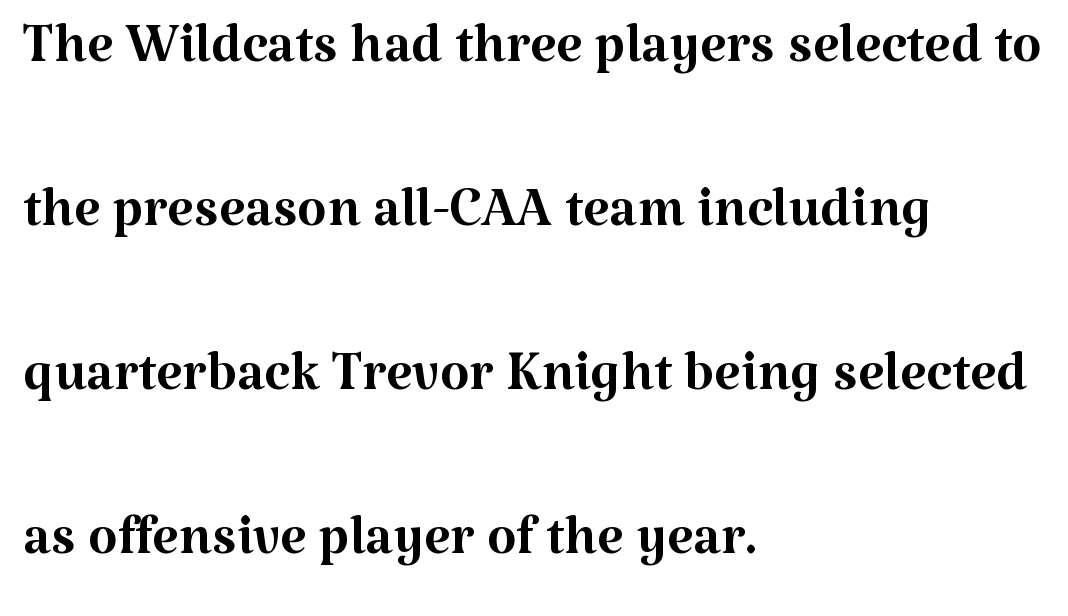
Q: Is the text bold? A: No.
Q: Is the text italic (slanted)? A: No, it is upright.
Q: Is the typeface a serif or a sans-serif typeface? A: Serif.
Q: Is the text underlined? A: No.
Q: How is the paragraph aligned? A: Left-aligned.
Q: Is the spacing between letters normal or unusually wide? A: Normal.
Q: Is the spacing between lines tight, normal or loose? A: Loose.
Q: Width (condensed, normal, or wide)? A: Normal.
Q: Stroke contrast? A: Medium.
Q: x-height? A: Medium.
Q: Monospaced? A: No.
